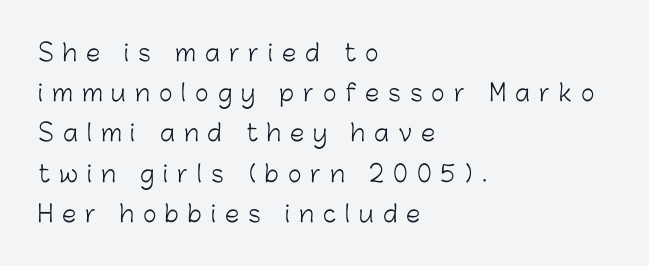
Q: Is the text bold? A: No.
Q: Is the text italic (slanted)? A: No, it is upright.
Q: Is the text underlined? A: No.
Q: How is the paragraph aligned? A: Left-aligned.
Q: Is the spacing between letters normal or unusually wide? A: Unusually wide.
